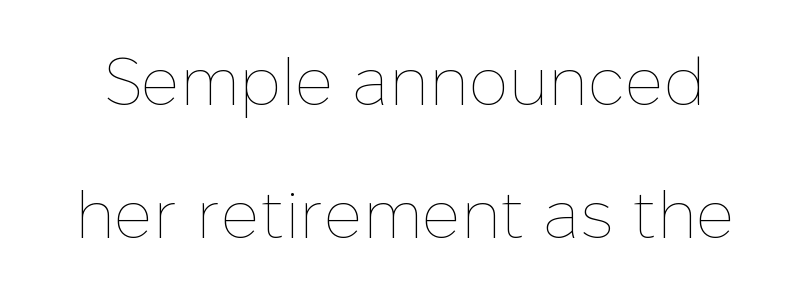
Q: Is the text bold? A: No.
Q: Is the text italic (slanted)? A: No, it is upright.
Q: Is the text underlined? A: No.
Q: Is the spacing between letters normal or unusually wide? A: Normal.
Q: Is the spacing between lines tight, normal or loose? A: Loose.
Q: Width (condensed, normal, or wide)? A: Normal.
Q: Stroke contrast? A: Low.
Q: x-height? A: Medium.
Q: Monospaced? A: No.
